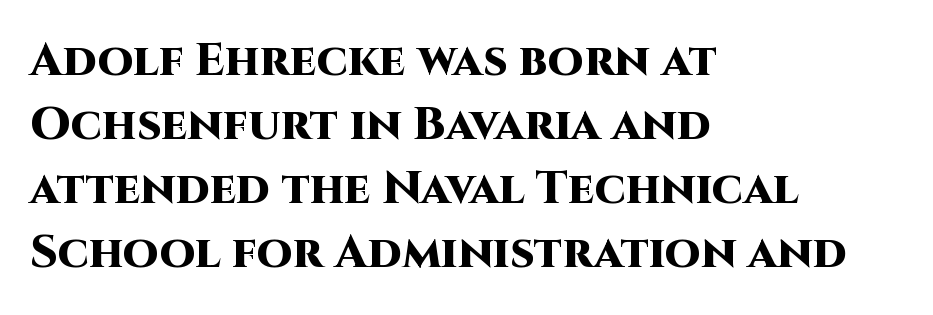
{"serif": "no", "italic": "no", "bold": "yes", "weight": "heavy", "width": "normal", "stroke_contrast": "high", "x_height": "large", "monospaced": "no", "underline": "no", "align": "left", "line_spacing": "normal", "line_spacing_ratio": 1.39, "letter_spacing": "normal", "letter_spacing_em": 0.0, "glyph_px": 46}
